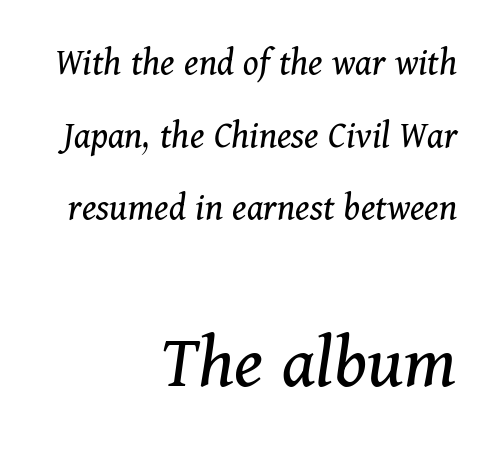
The image shows 78 px regular-weight serif type, italic (leaning right); set right-aligned, line spacing 1.86x, normal letter spacing, not underlined; the second (bottom) block is 2.0x larger; medium stroke contrast and a medium x-height.
